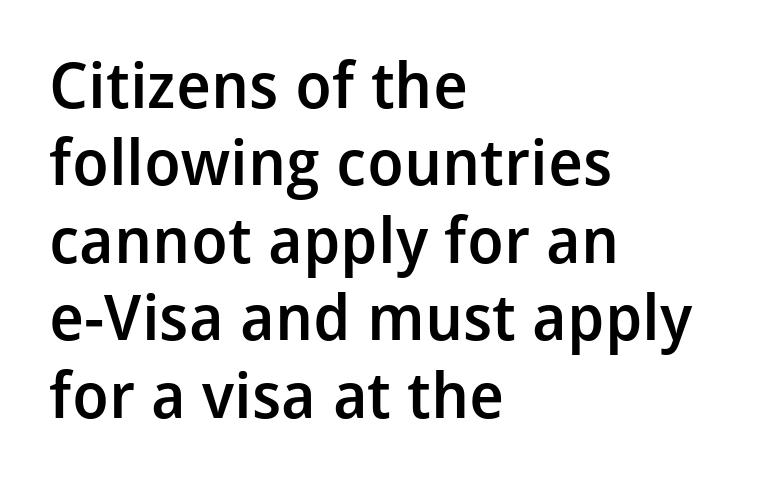
Q: Is the text bold? A: Semi-bold.
Q: Is the text italic (slanted)? A: No, it is upright.
Q: Is the typeface a serif or a sans-serif typeface? A: Sans-serif.
Q: Is the text underlined? A: No.
Q: How is the paragraph aligned? A: Left-aligned.
Q: Is the spacing between letters normal or unusually wide? A: Normal.
Q: Width (condensed, normal, or wide)? A: Normal.
Q: Stroke contrast? A: Low.
Q: x-height? A: Medium.
Q: Monospaced? A: No.
